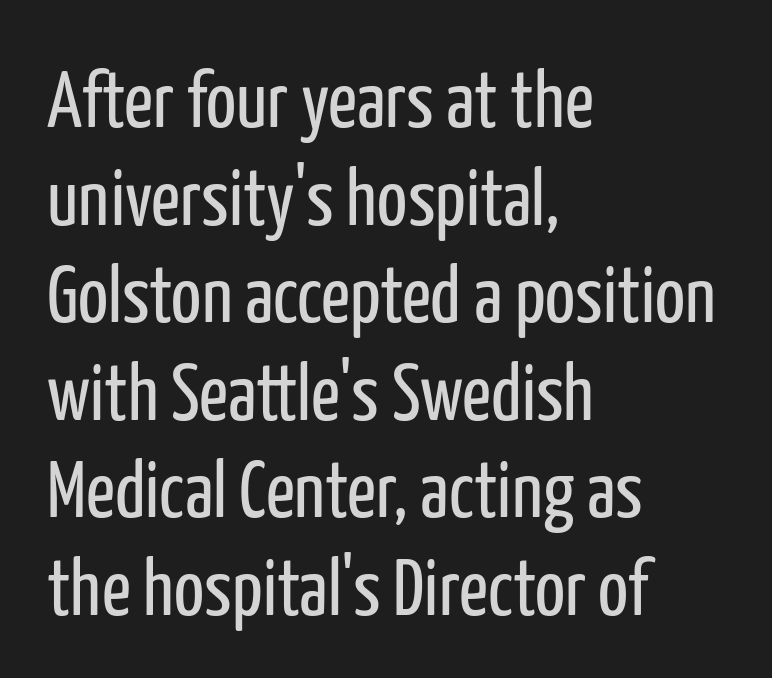
The image shows 80 px regular-weight, condensed sans-serif type, upright; set left-aligned, line spacing 1.22x, normal letter spacing, not underlined; low stroke contrast and a medium x-height.
